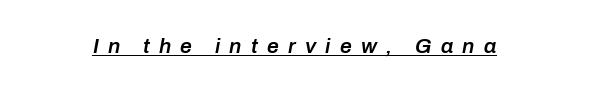
The passage shown is underscored from start to finish. The whole block is typeset with a tilt. The typesetting leans somewhat heavy: a semibold. Each word looks stretched out because of the extra space between its letters.
